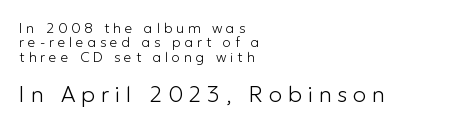
{"italic": "no", "bold": "no", "underline": "no", "align": "left", "line_spacing": "tight", "line_spacing_ratio": 1.03, "letter_spacing": "wide", "letter_spacing_em": 0.27, "larger_block": "second", "size_ratio": 1.57, "glyph_px": 22}
